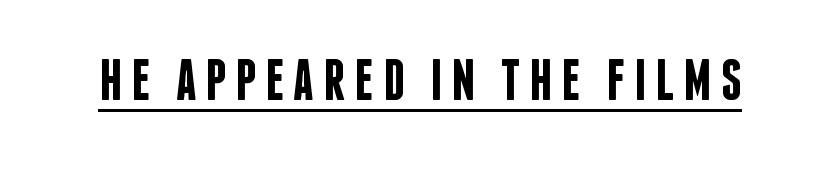
{"serif": "no", "italic": "no", "bold": "semi", "weight": "semibold", "width": "condensed", "stroke_contrast": "low", "x_height": "large", "monospaced": "no", "underline": "yes", "glyph_px": 59}
